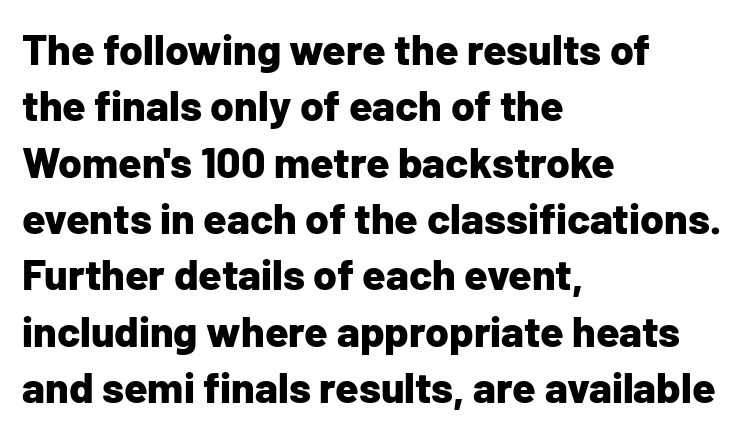
{"serif": "no", "italic": "no", "bold": "yes", "weight": "bold", "width": "normal", "stroke_contrast": "low", "x_height": "medium", "monospaced": "no", "underline": "no", "align": "left", "line_spacing": "normal", "line_spacing_ratio": 1.31, "letter_spacing": "normal", "letter_spacing_em": 0.0, "glyph_px": 43}
